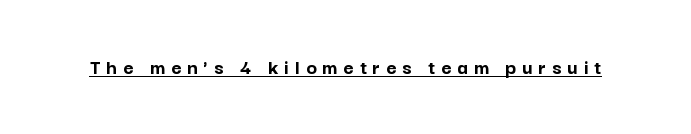
Rendered with straight, roman letterforms. The tracking reads as deliberately expanded to a designer's eye. The typesetter has applied underlining to the passage shown. As a designer I'd log this as weight 700, bold.
